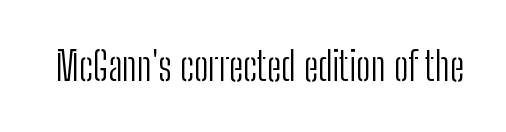
{"serif": "no", "italic": "no", "bold": "no", "weight": "light", "width": "condensed", "stroke_contrast": "low", "x_height": "medium", "monospaced": "no", "underline": "no", "letter_spacing": "normal", "letter_spacing_em": 0.0, "glyph_px": 39}
